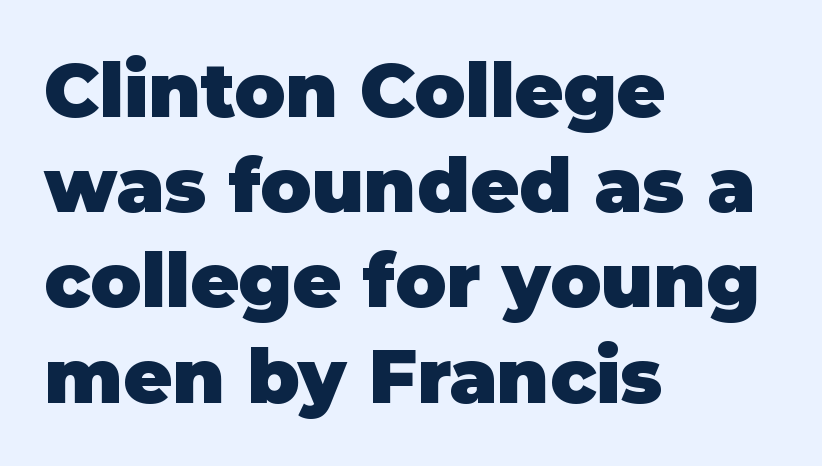
{"serif": "no", "italic": "no", "bold": "yes", "weight": "heavy", "width": "normal", "stroke_contrast": "low", "x_height": "large", "monospaced": "no", "underline": "no", "align": "left", "line_spacing": "normal", "line_spacing_ratio": 1.27, "letter_spacing": "normal", "letter_spacing_em": 0.0, "glyph_px": 75}
